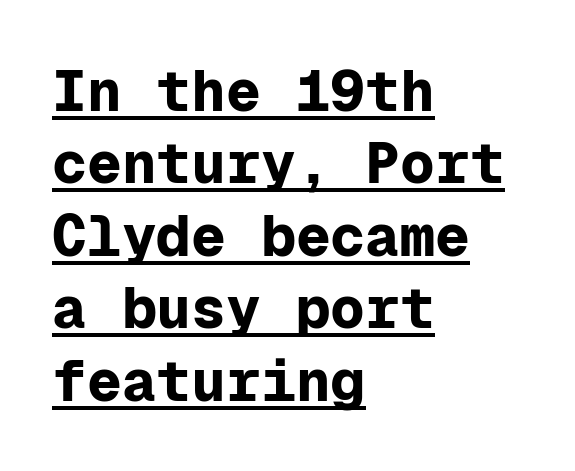
Q: Is the text bold? A: Yes.
Q: Is the text italic (slanted)? A: No, it is upright.
Q: Is the typeface a serif or a sans-serif typeface? A: Sans-serif.
Q: Is the text underlined? A: Yes.
Q: How is the paragraph aligned? A: Left-aligned.
Q: Is the spacing between letters normal or unusually wide? A: Normal.
Q: Is the spacing between lines tight, normal or loose? A: Normal.
Q: Width (condensed, normal, or wide)? A: Normal.
Q: Stroke contrast? A: Low.
Q: x-height? A: Medium.
Q: Monospaced? A: Yes.
